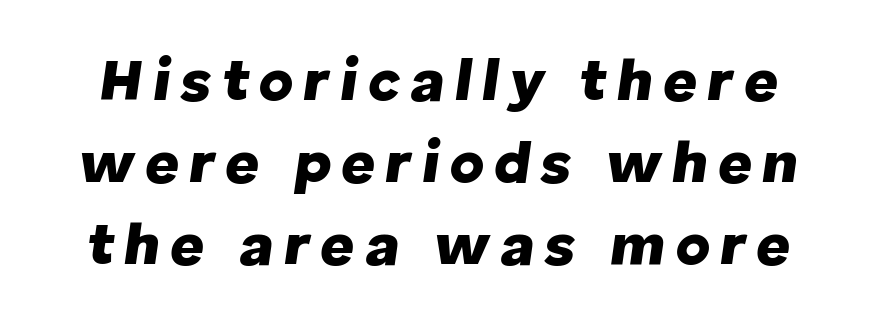
Q: Is the text bold? A: Yes.
Q: Is the text italic (slanted)? A: Yes, it leans right by about 8 degrees.
Q: Is the text underlined? A: No.
Q: Is the spacing between lines tight, normal or loose? A: Normal.
Q: Width (condensed, normal, or wide)? A: Normal.
Q: Stroke contrast? A: Low.
Q: x-height? A: Medium.
Q: Monospaced? A: No.
